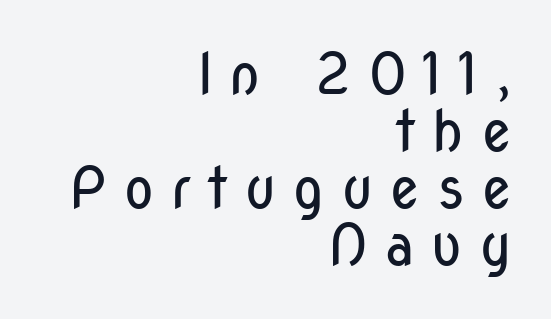
{"serif": "no", "italic": "no", "bold": "no", "weight": "regular", "width": "condensed", "stroke_contrast": "low", "x_height": "medium", "monospaced": "no", "underline": "no", "align": "right", "line_spacing": "tight", "line_spacing_ratio": 1.0, "letter_spacing": "wide", "letter_spacing_em": 0.28, "glyph_px": 57}
